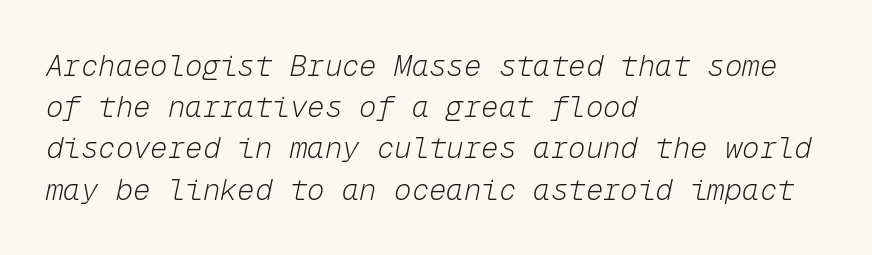
Slant detected: the letters are inclined. You could count columns in this text — the font is strictly monospaced. Default kerning and tracking; the words read as compact shapes. Horizontally, the lines are justified to the leading edge only. Descenders are the only things crossing below the line.
